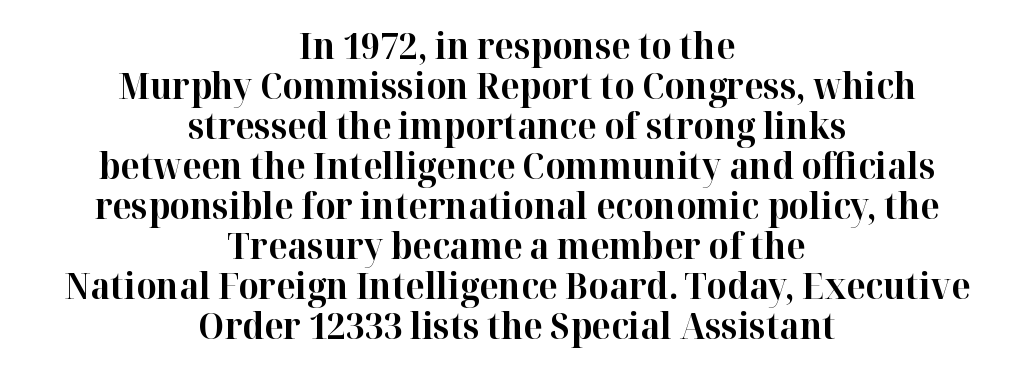
There is no visible air inserted between adjacent glyphs. The block of text is dense from top to bottom, with scant space between rows. Serif or sans? Serif — the stroke terminals have little feet. Weight check: bold — yes, fully. Rendered with straight, roman letterforms.
